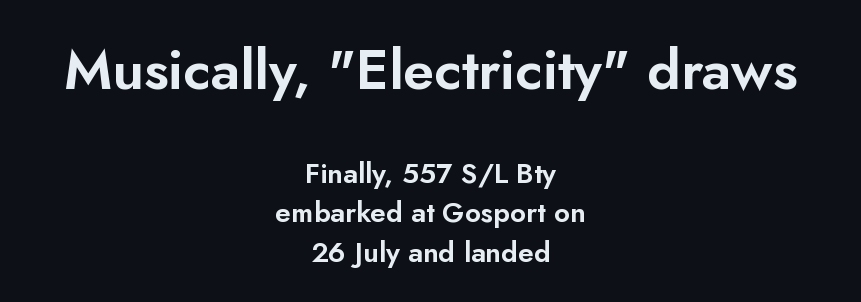
Q: Is the text italic (slanted)? A: No, it is upright.
Q: Is the typeface a serif or a sans-serif typeface? A: Sans-serif.
Q: Is the text underlined? A: No.
Q: How is the paragraph aligned? A: Centered.
Q: Is the spacing between letters normal or unusually wide? A: Normal.
Q: Is the spacing between lines tight, normal or loose? A: Normal.
Q: Which block of text is set in a larger size, the first (top) or the second (bottom)? A: The first (top) one.
Q: Width (condensed, normal, or wide)? A: Normal.
Q: Stroke contrast? A: Low.
Q: x-height? A: Small.
Q: Monospaced? A: No.
